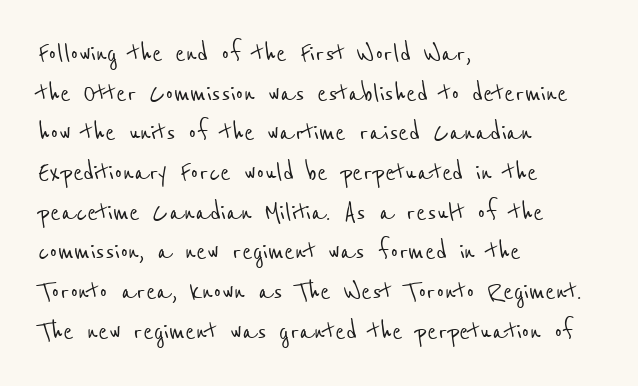
The image shows 31 px condensed sans-serif type; set left-aligned, normal line spacing (1.28x), normal letter spacing, not underlined; low stroke contrast and a medium x-height.
